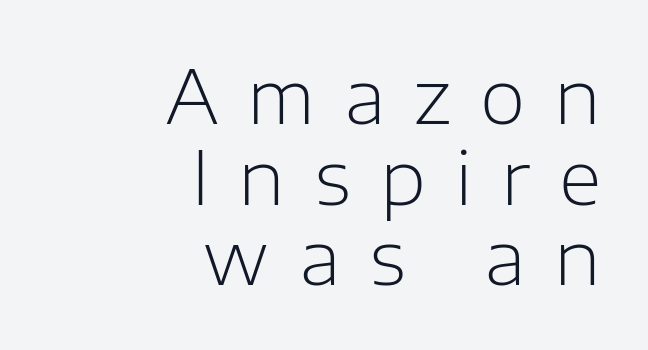
The image shows 74 px light sans-serif type, upright; set right-aligned, tight line spacing (1.09x), unusually wide letter spacing (+0.39 em), not underlined; low stroke contrast and a medium x-height.
